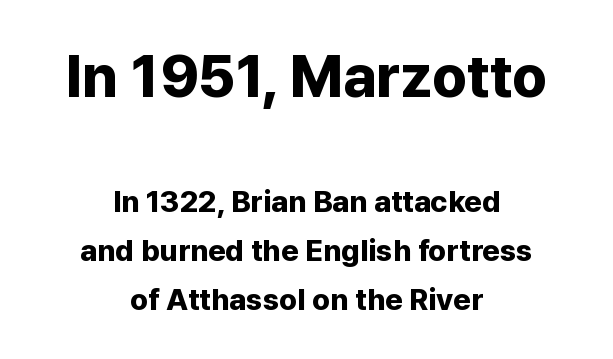
{"serif": "no", "italic": "no", "bold": "yes", "weight": "bold", "width": "normal", "stroke_contrast": "low", "x_height": "medium", "monospaced": "no", "underline": "no", "align": "center", "line_spacing": "normal", "line_spacing_ratio": 1.63, "letter_spacing": "normal", "letter_spacing_em": 0.0, "larger_block": "first", "size_ratio": 1.97, "glyph_px": 59}
